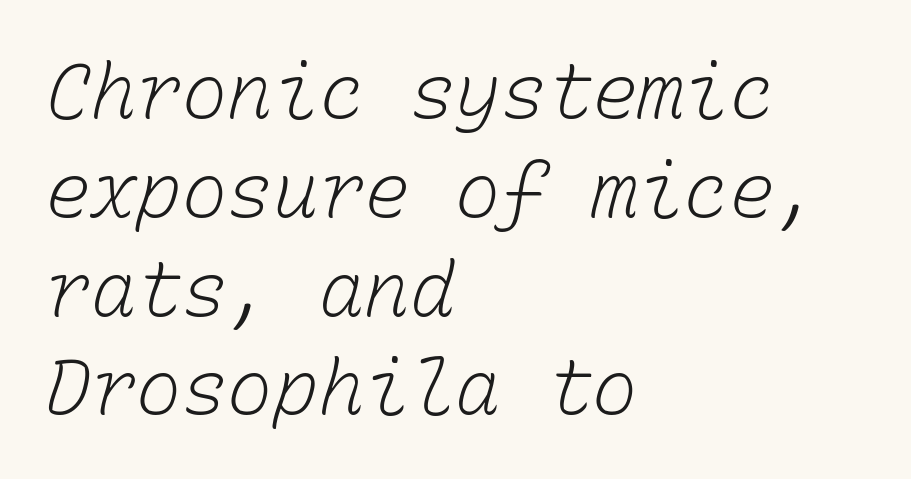
Q: Is the text bold? A: No.
Q: Is the text underlined? A: No.
Q: How is the paragraph aligned? A: Left-aligned.
Q: Is the spacing between letters normal or unusually wide? A: Normal.
Q: Is the spacing between lines tight, normal or loose? A: Normal.
Q: Width (condensed, normal, or wide)? A: Normal.
Q: Stroke contrast? A: Low.
Q: x-height? A: Medium.
Q: Monospaced? A: Yes.
